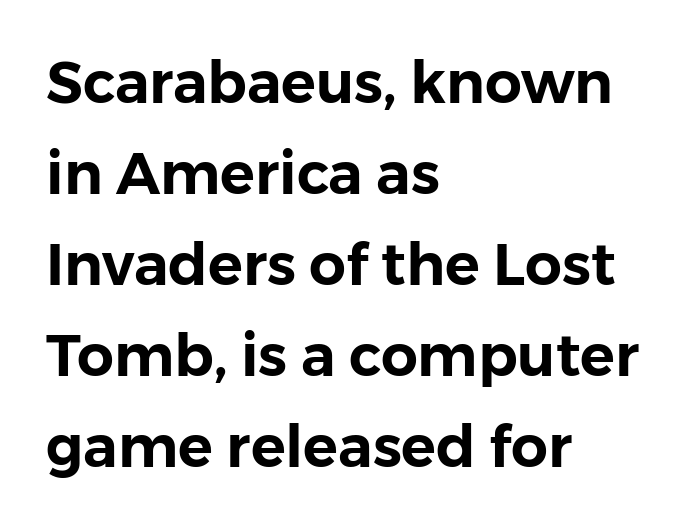
Every row of glyphs begins at an identical x-position on the left. Nope, not italic — everything's standing straight. A typesetter would call this proportional, since set widths differ per character. A sans-serif font was chosen for this passage. Bare-footed words on every line.
